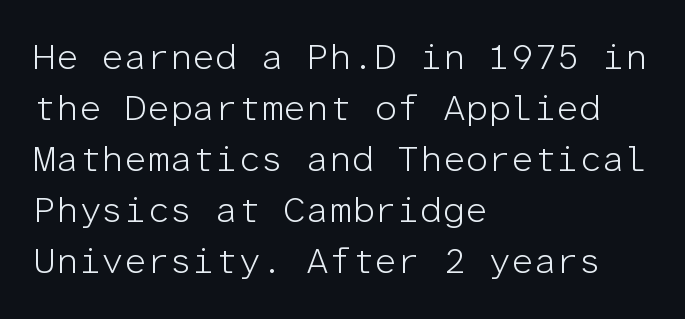
{"serif": "no", "italic": "no", "bold": "no", "weight": "light", "width": "normal", "stroke_contrast": "low", "x_height": "medium", "monospaced": "yes", "underline": "no", "align": "left", "line_spacing": "normal", "line_spacing_ratio": 1.42, "letter_spacing": "normal", "letter_spacing_em": 0.0, "glyph_px": 36}
